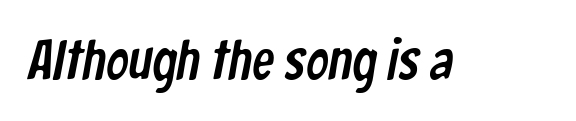
Plain, unruled lines of type. The rendering shows plain stroke endings on the letterforms — a sans-serif design. You could call the tracking neutral — neither tight nor loose. The face used here is proportionally spaced, like ordinary book or web type.
